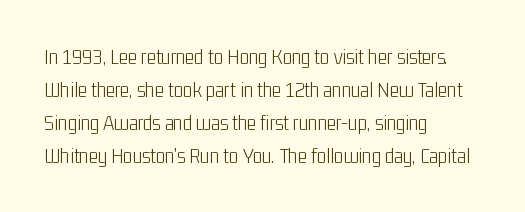
Q: Is the text bold? A: No.
Q: Is the text italic (slanted)? A: No, it is upright.
Q: Is the text underlined? A: No.
Q: How is the paragraph aligned? A: Left-aligned.
Q: Is the spacing between letters normal or unusually wide? A: Normal.
Q: Is the spacing between lines tight, normal or loose? A: Normal.
